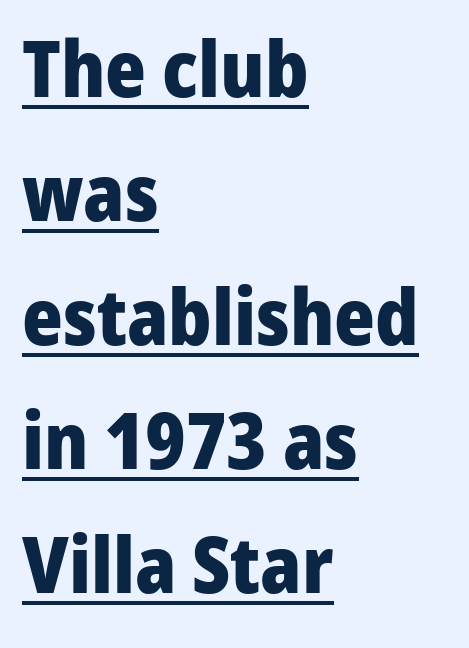
The image shows 78 px heavy sans-serif type, upright; set left-aligned, normal line spacing (1.59x), normal letter spacing, underlined; low stroke contrast and a medium x-height.
